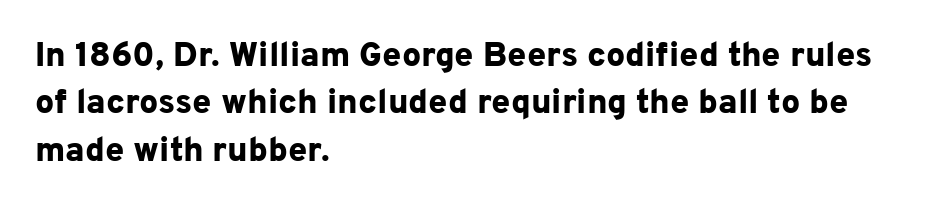
The lines are quadded left. Lines of text with bare space underneath. This rendering leaves character spacing at its baseline value. Ordinary non-slanted type is in use. I'd call this a sans setting — the letters go barefoot.
